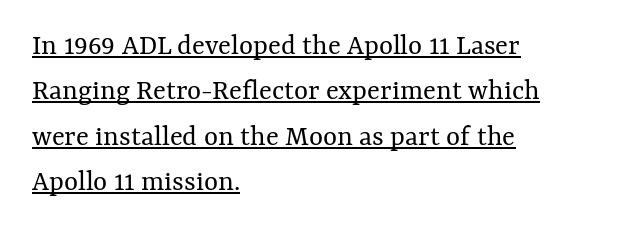
{"italic": "no", "bold": "no", "weight": "regular", "width": "normal", "stroke_contrast": "medium", "x_height": "medium", "monospaced": "no", "underline": "yes", "align": "left", "line_spacing": "normal", "line_spacing_ratio": 1.51, "letter_spacing": "normal", "letter_spacing_em": 0.0, "glyph_px": 30}
